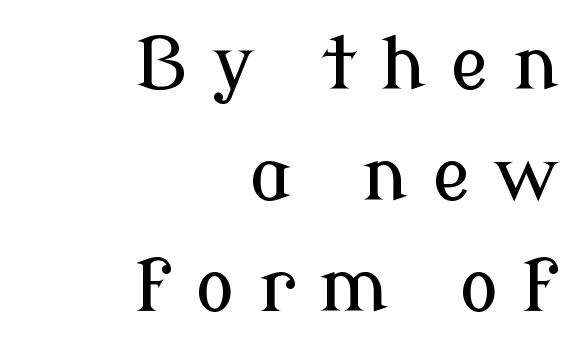
Q: Is the text italic (slanted)? A: No, it is upright.
Q: Is the typeface a serif or a sans-serif typeface? A: Serif.
Q: Is the text underlined? A: No.
Q: How is the paragraph aligned? A: Right-aligned.
Q: Is the spacing between letters normal or unusually wide? A: Unusually wide.
Q: Is the spacing between lines tight, normal or loose? A: Normal.
Q: Width (condensed, normal, or wide)? A: Normal.
Q: Stroke contrast? A: Low.
Q: x-height? A: Medium.
Q: Monospaced? A: No.
